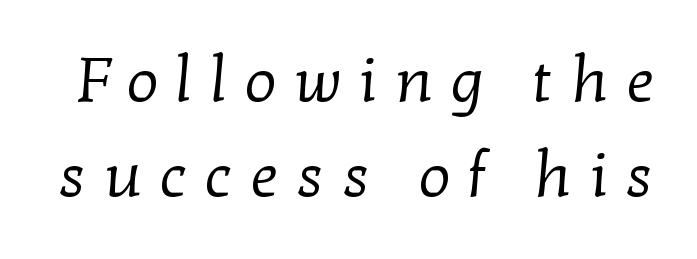
The image shows 63 px regular-weight serif type; set normal line spacing (1.51x), unusually wide letter spacing (+0.28 em), not underlined; low stroke contrast and a medium x-height.
